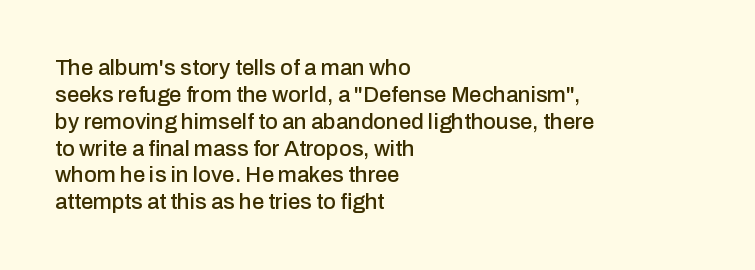
{"italic": "no", "underline": "no", "align": "left", "line_spacing_ratio": 1.22, "letter_spacing": "normal", "letter_spacing_em": 0.0, "glyph_px": 22}
